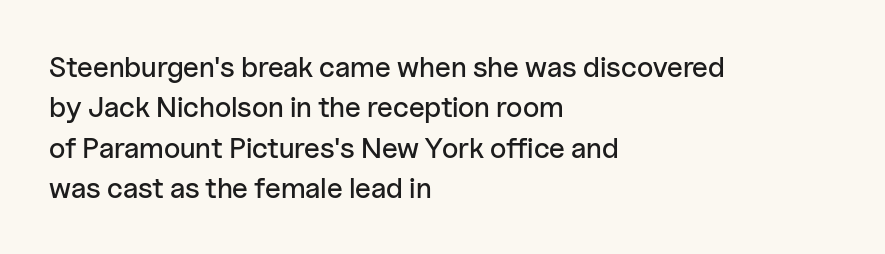
{"serif": "no", "italic": "no", "width": "normal", "stroke_contrast": "low", "x_height": "medium", "monospaced": "no", "underline": "no", "align": "left", "line_spacing": "normal", "line_spacing_ratio": 1.39, "letter_spacing": "normal", "letter_spacing_em": 0.0, "glyph_px": 29}
